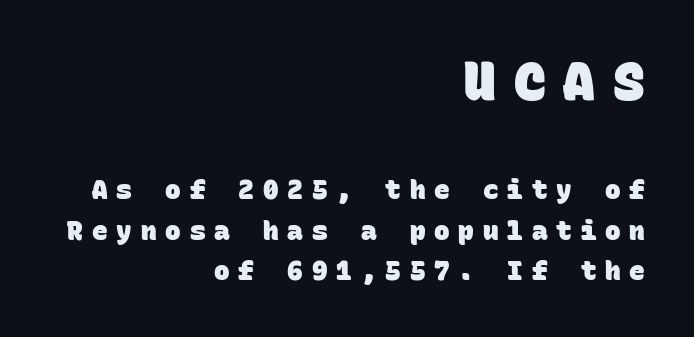
{"serif": "no", "bold": "yes", "weight": "heavy", "width": "normal", "stroke_contrast": "low", "x_height": "large", "monospaced": "yes", "underline": "no", "align": "right", "line_spacing": "normal", "line_spacing_ratio": 1.56, "letter_spacing": "wide", "letter_spacing_em": 0.34, "larger_block": "first", "size_ratio": 2.04, "glyph_px": 53}
